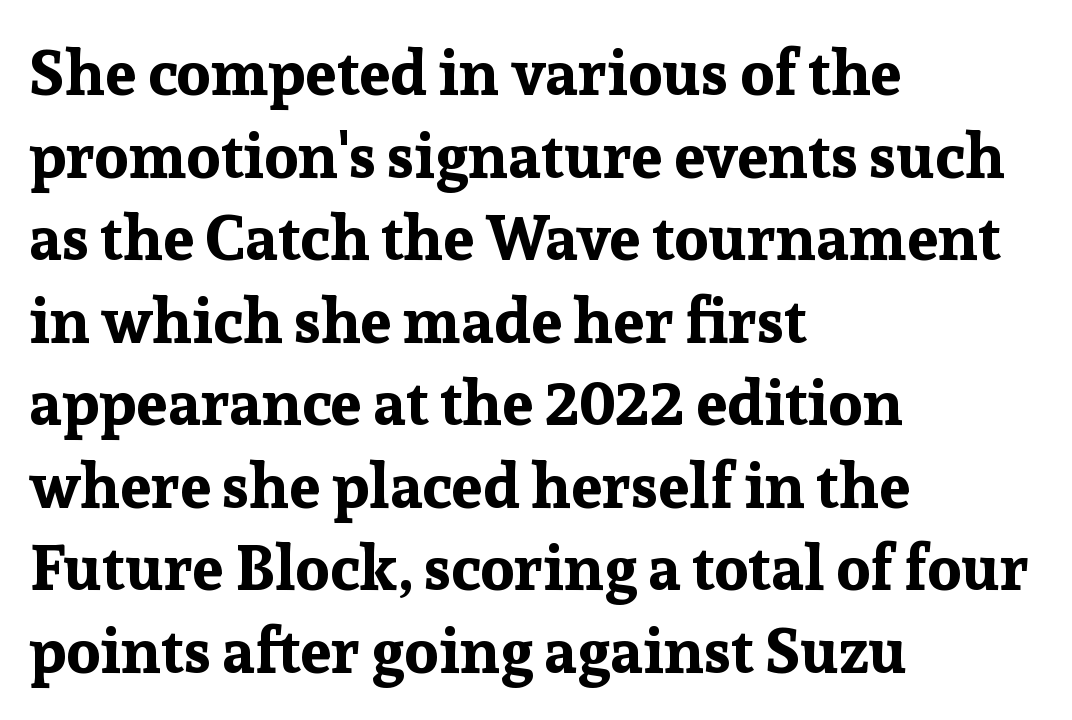
This is the regular roman posture of the typeface. The characters display serif detailing at their extremities. Note the varied advance widths — an 'i' is clearly narrower than an 'm'. Each row of text sits above clean, open space. Emphasis by weight is at full strength: bold.
